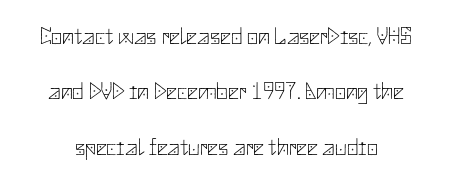
Q: Is the text bold? A: No.
Q: Is the text italic (slanted)? A: No, it is upright.
Q: Is the text underlined? A: No.
Q: Is the spacing between letters normal or unusually wide? A: Normal.
Q: Is the spacing between lines tight, normal or loose? A: Loose.
